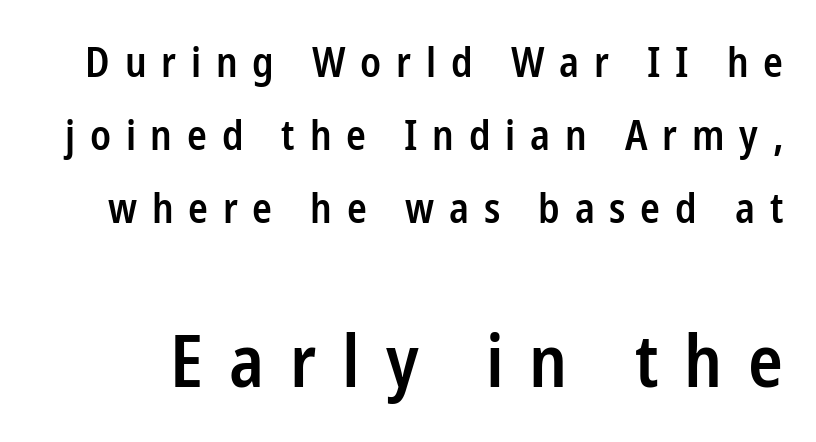
The space beneath each line is pristine and unruled. Regarding serifs, this sample does without them. Whoever set this made the second block the dominant, larger element. The characters look somewhat weighty, a semibold short of true bold. You could not count columns in this text — the font is proportionally spaced.
